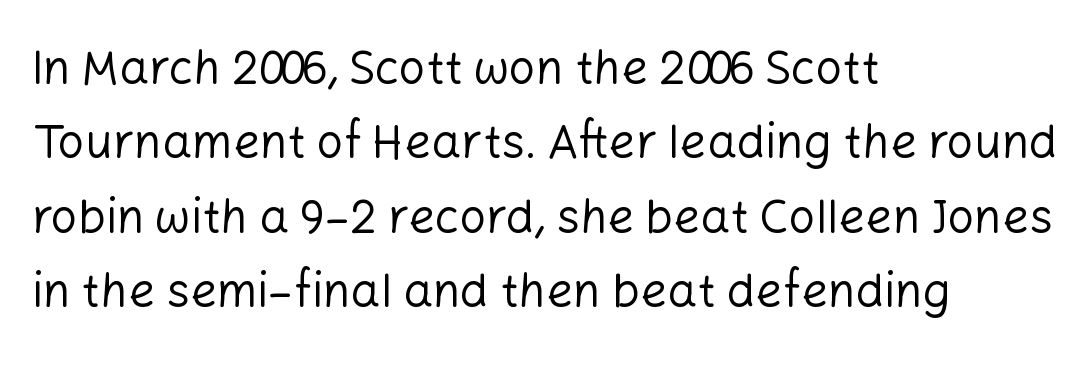
{"serif": "no", "italic": "no", "bold": "no", "weight": "regular", "width": "normal", "stroke_contrast": "low", "x_height": "medium", "monospaced": "no", "underline": "no", "align": "left", "line_spacing": "normal", "line_spacing_ratio": 1.58, "letter_spacing": "normal", "letter_spacing_em": 0.0, "glyph_px": 47}
